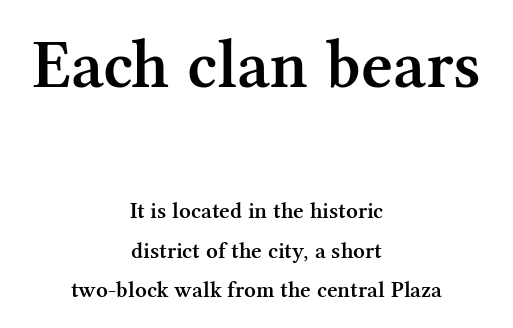
{"serif": "yes", "italic": "no", "bold": "semi", "weight": "semibold", "width": "normal", "stroke_contrast": "medium", "x_height": "medium", "monospaced": "no", "underline": "no", "align": "center", "line_spacing": "normal", "line_spacing_ratio": 1.7, "letter_spacing": "normal", "letter_spacing_em": 0.0, "larger_block": "first", "size_ratio": 3.0, "glyph_px": 69}
